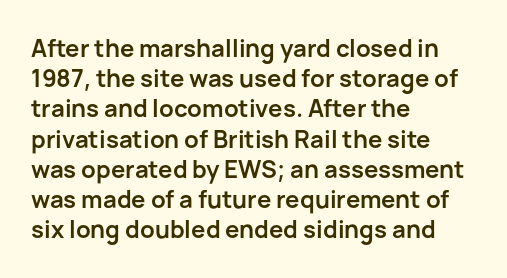
The image shows 24 px bold type, upright; set left-aligned, normal line spacing (1.26x), normal letter spacing, not underlined.
